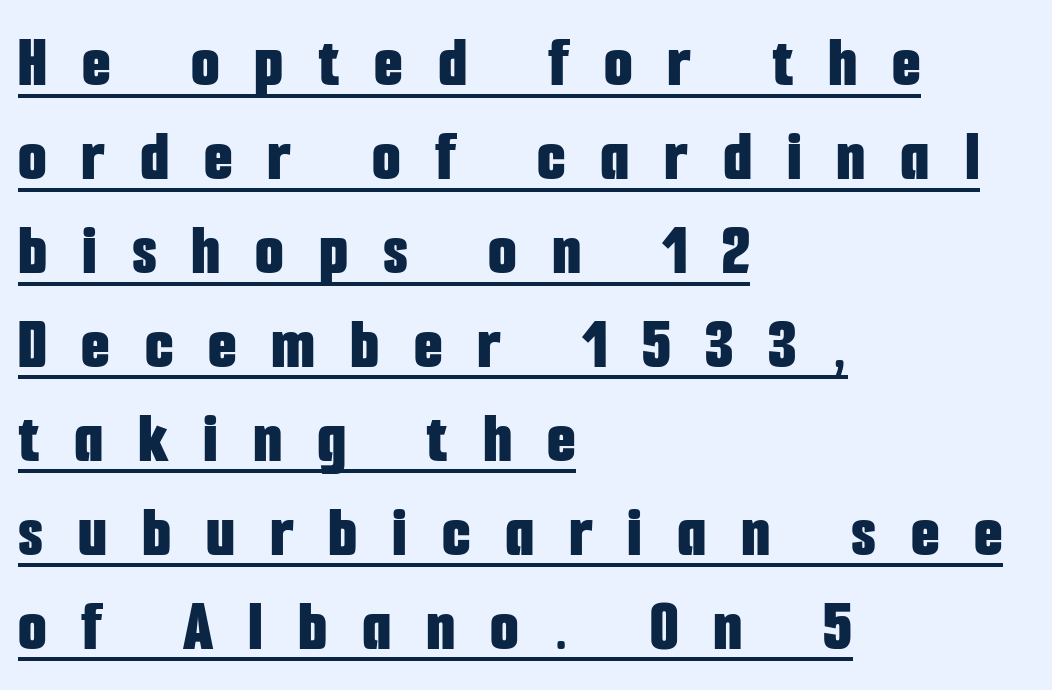
Q: Is the text bold? A: Yes.
Q: Is the text italic (slanted)? A: No, it is upright.
Q: Is the typeface a serif or a sans-serif typeface? A: Sans-serif.
Q: Is the text underlined? A: Yes.
Q: How is the paragraph aligned? A: Left-aligned.
Q: Is the spacing between letters normal or unusually wide? A: Unusually wide.
Q: Is the spacing between lines tight, normal or loose? A: Normal.
Q: Width (condensed, normal, or wide)? A: Condensed.
Q: Stroke contrast? A: Low.
Q: x-height? A: Medium.
Q: Monospaced? A: No.
